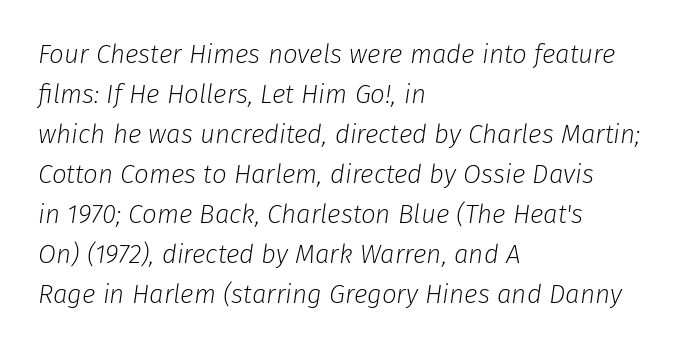
The image shows 26 px text type, italic (leaning right); set left-aligned, normal line spacing (1.54x), normal letter spacing, not underlined.
